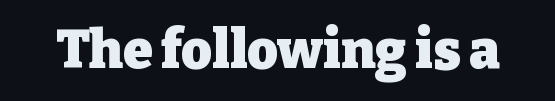
The image shows 53 px heavy serif type, upright; set normal letter spacing, not underlined; low stroke contrast and a medium x-height.
